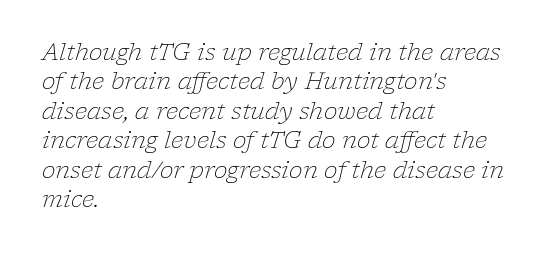
The image shows 23 px text type, italic (leaning right); set left-aligned, normal line spacing (1.28x), normal letter spacing, not underlined.
